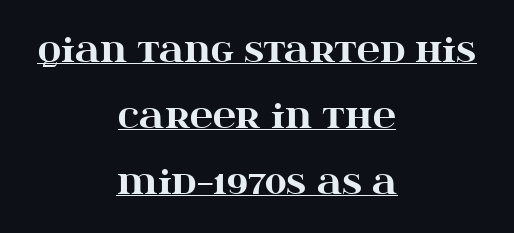
The image shows 32 px heavy, wide serif type, upright; set centered, loose line spacing (2.06x), normal letter spacing, underlined; high stroke contrast and a large x-height.
